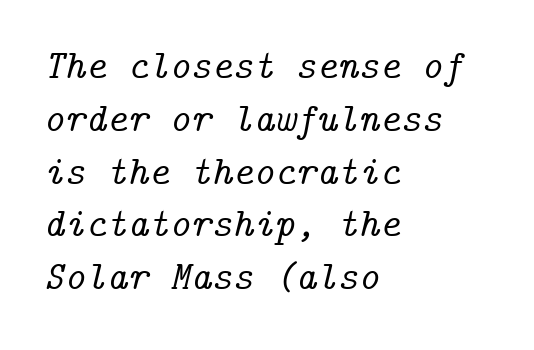
The rendering uses a moderate line-height, typical for paragraphs. The line texture is even and compact thanks to regular tracking. Old-style or modern, the face here clearly has serifs. Has an underline been added? It has not. Notice how the stems are inclined rather than vertical — that's the hallmark of italics.
